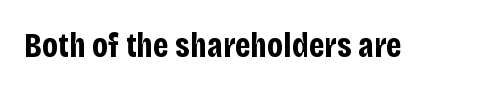
The image shows 35 px bold, condensed sans-serif type, upright; set normal letter spacing, not underlined; low stroke contrast and a large x-height.
